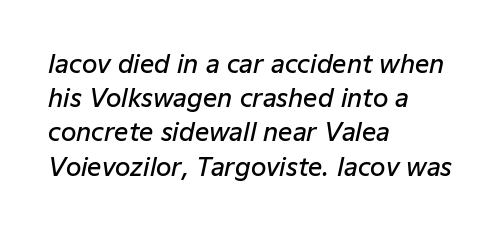
The image shows 25 px text type, italic (leaning right); set left-aligned, normal line spacing (1.37x), normal letter spacing, not underlined.
